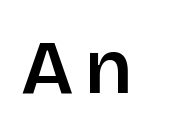
The axis of the letterforms is exactly vertical. Nothing sits at the stroke ends, so this counts as sans-serif. This sample has the flowing, uneven cadence of proportional lettering. The space directly below the letters is spotless. These lines carry some extra weight — a demibold, not a full bold.
